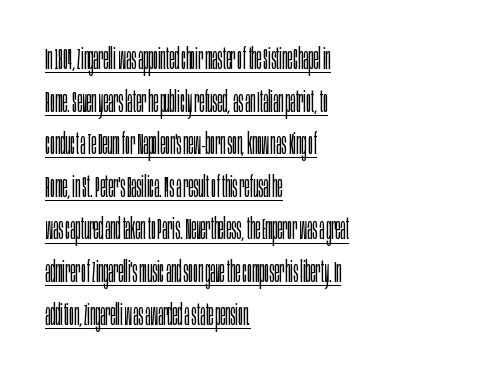
{"serif": "no", "italic": "no", "bold": "no", "weight": "light", "width": "condensed", "stroke_contrast": "low", "x_height": "large", "monospaced": "no", "underline": "yes", "align": "left", "line_spacing": "normal", "line_spacing_ratio": 1.42, "letter_spacing": "normal", "letter_spacing_em": 0.0, "glyph_px": 30}
